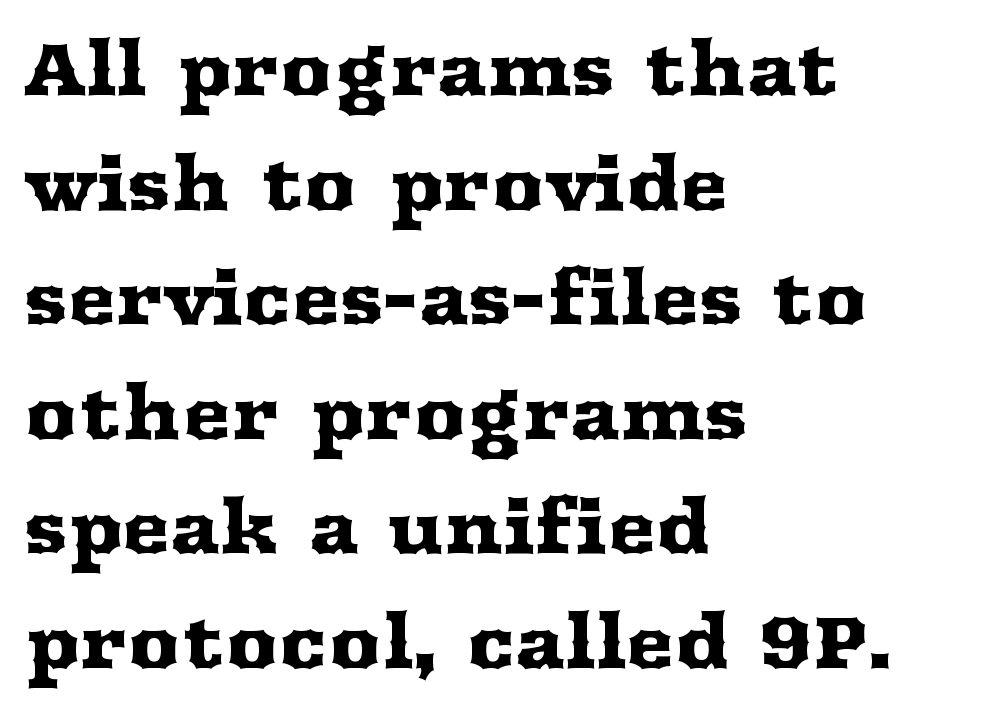
Q: Is the text italic (slanted)? A: No, it is upright.
Q: Is the typeface a serif or a sans-serif typeface? A: Serif.
Q: Is the text underlined? A: No.
Q: How is the paragraph aligned? A: Left-aligned.
Q: Is the spacing between letters normal or unusually wide? A: Normal.
Q: Is the spacing between lines tight, normal or loose? A: Normal.
Q: Width (condensed, normal, or wide)? A: Wide.
Q: Stroke contrast? A: Medium.
Q: x-height? A: Medium.
Q: Monospaced? A: No.
